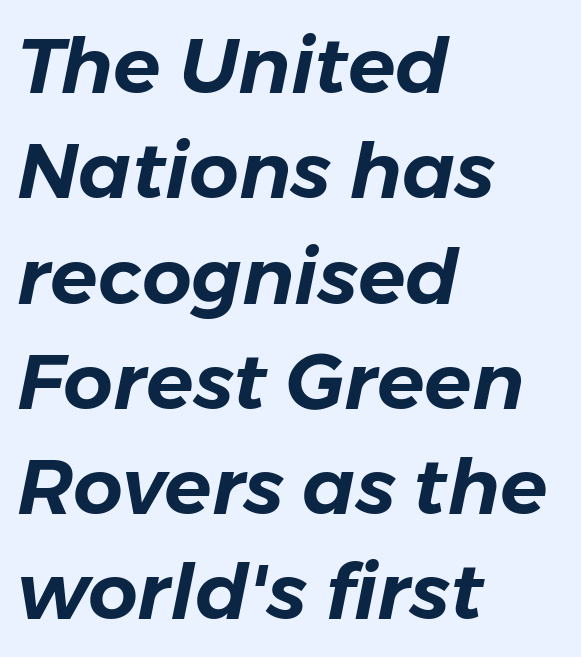
Q: Is the text italic (slanted)? A: Yes, it leans right by about 11 degrees.
Q: Is the text underlined? A: No.
Q: How is the paragraph aligned? A: Left-aligned.
Q: Is the spacing between letters normal or unusually wide? A: Normal.
Q: Is the spacing between lines tight, normal or loose? A: Normal.
Q: Width (condensed, normal, or wide)? A: Normal.
Q: Stroke contrast? A: Low.
Q: x-height? A: Medium.
Q: Monospaced? A: No.
